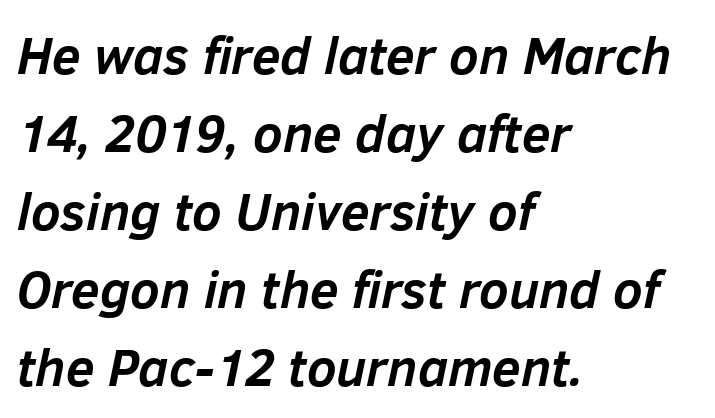
The image shows 52 px semibold type, italic (leaning right); set left-aligned, normal line spacing (1.5x), normal letter spacing, not underlined; low stroke contrast and a medium x-height.
